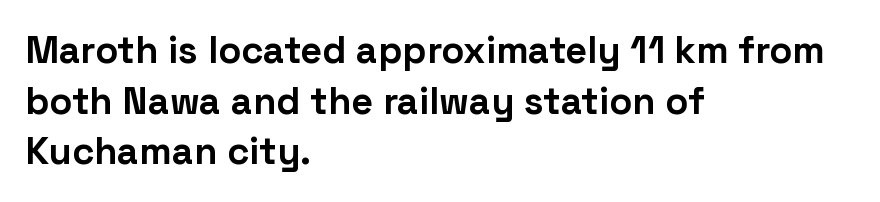
{"serif": "no", "italic": "no", "bold": "yes", "weight": "bold", "width": "normal", "stroke_contrast": "low", "x_height": "medium", "monospaced": "no", "underline": "no", "align": "left", "line_spacing": "normal", "line_spacing_ratio": 1.33, "letter_spacing": "normal", "letter_spacing_em": 0.0, "glyph_px": 38}
